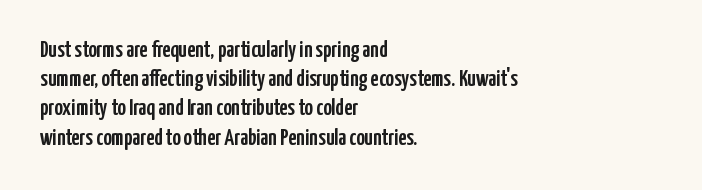
Q: Is the text italic (slanted)? A: No, it is upright.
Q: Is the text underlined? A: No.
Q: How is the paragraph aligned? A: Left-aligned.
Q: Is the spacing between letters normal or unusually wide? A: Normal.
Q: Is the spacing between lines tight, normal or loose? A: Normal.
